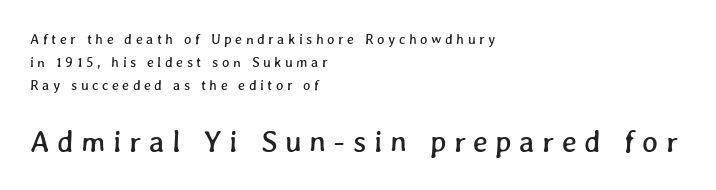
The image shows 30 px text type; set left-aligned, normal line spacing (1.64x), unusually wide letter spacing (+0.25 em), not underlined; the second (bottom) block is 2.14x larger; low stroke contrast and a medium x-height.
